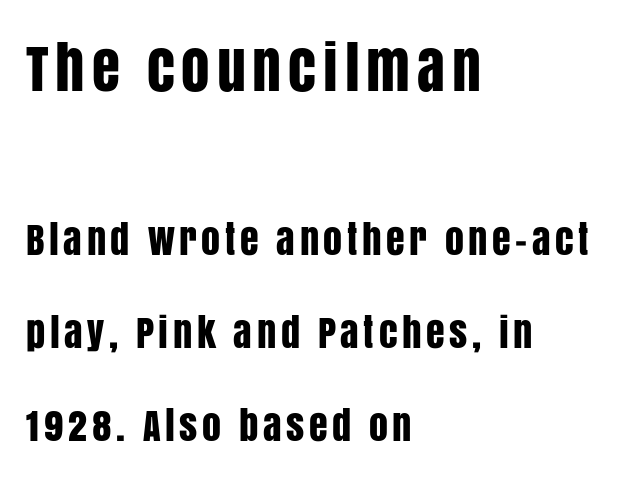
Q: Is the text italic (slanted)? A: No, it is upright.
Q: Is the typeface a serif or a sans-serif typeface? A: Sans-serif.
Q: Is the text underlined? A: No.
Q: How is the paragraph aligned? A: Left-aligned.
Q: Is the spacing between lines tight, normal or loose? A: Loose.
Q: Which block of text is set in a larger size, the first (top) or the second (bottom)? A: The first (top) one.
Q: Width (condensed, normal, or wide)? A: Condensed.
Q: Stroke contrast? A: Low.
Q: x-height? A: Large.
Q: Monospaced? A: No.
